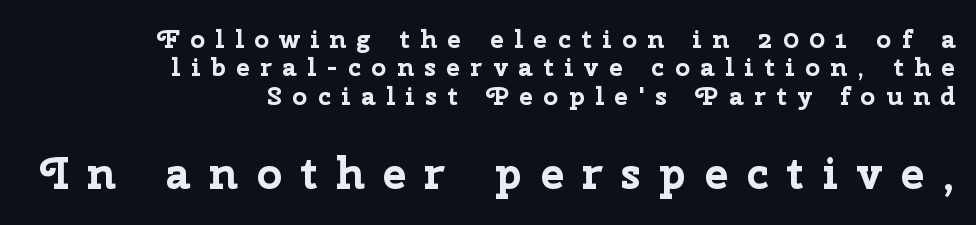
The image shows 45 px bold sans-serif type, upright; set right-aligned, tight line spacing (1.09x), unusually wide letter spacing (+0.4 em), not underlined; the second (bottom) block is 1.73x larger; low stroke contrast and a medium x-height.
